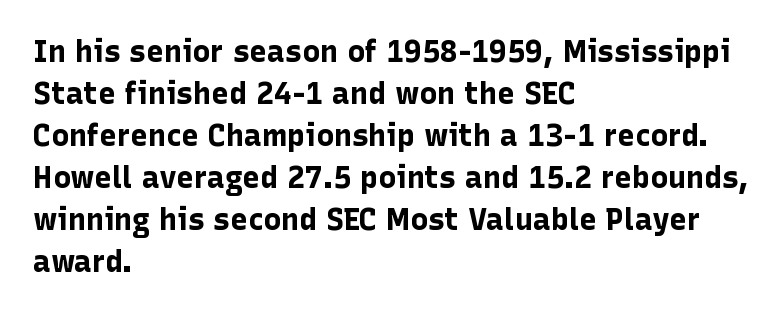
{"serif": "no", "italic": "no", "bold": "yes", "weight": "bold", "width": "normal", "stroke_contrast": "low", "x_height": "medium", "monospaced": "no", "underline": "no", "align": "left", "line_spacing": "normal", "line_spacing_ratio": 1.4, "letter_spacing": "normal", "letter_spacing_em": 0.0, "glyph_px": 30}
